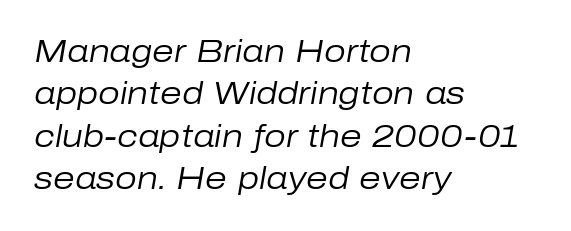
The letters are slanted; this is an italic face. Here the designer chose a conventional face with non-uniform glyph widths. Tracking here is standard; glyphs follow each other at the usual distance. Any mark beneath the type? The region is blank. Weight: regular or lighter. The leading is moderate, giving the passage an even texture.
